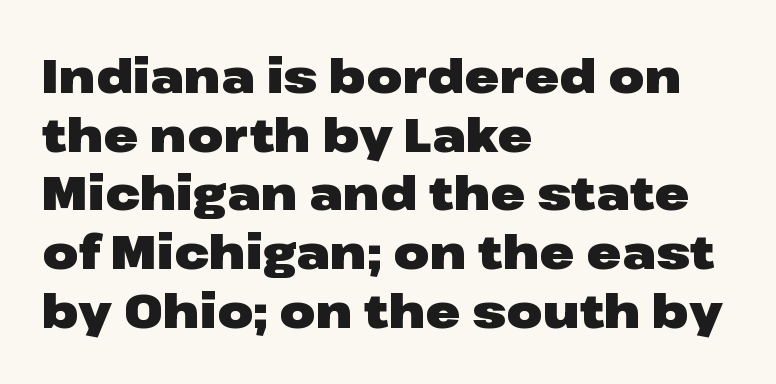
The image shows 47 px heavy, wide sans-serif type, upright; set left-aligned, normal line spacing (1.25x), normal letter spacing, not underlined; low stroke contrast and a medium x-height.
